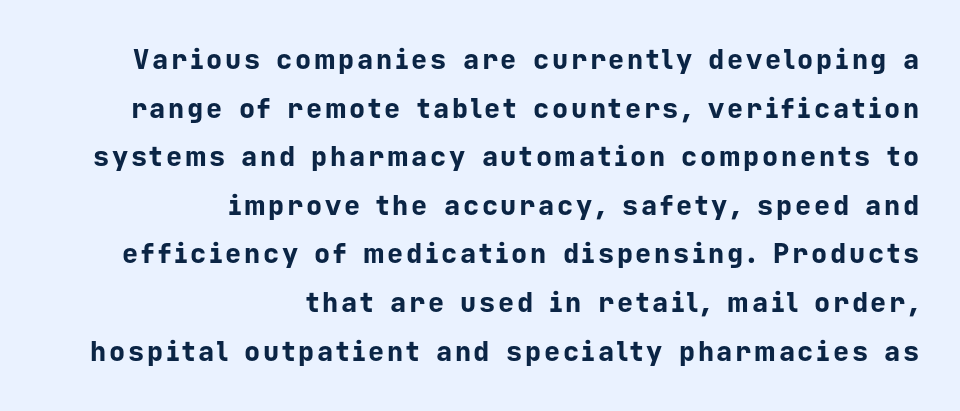
The image shows 27 px bold type, upright; set right-aligned, line spacing 1.8x, not underlined.
